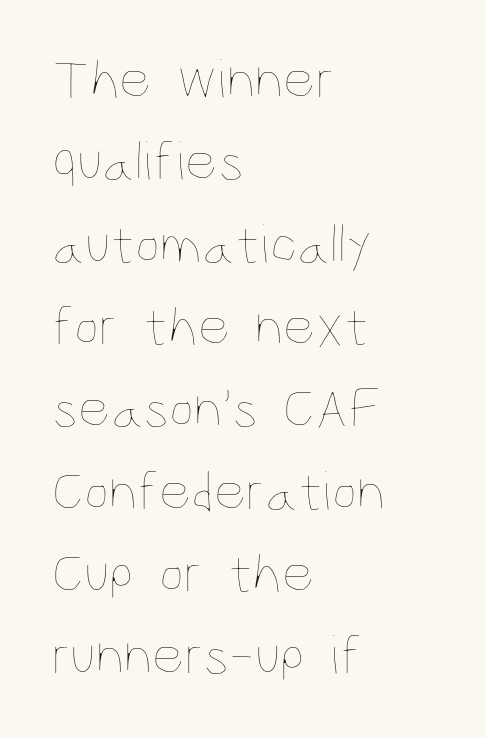
The image shows 56 px thin, condensed type, upright; set left-aligned, normal line spacing (1.47x), normal letter spacing, not underlined; low stroke contrast and a large x-height.
